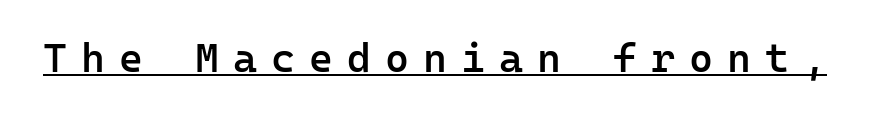
{"serif": "no", "italic": "no", "bold": "semi", "weight": "semibold", "width": "normal", "stroke_contrast": "low", "x_height": "medium", "monospaced": "yes", "underline": "yes", "letter_spacing": "wide", "letter_spacing_em": 0.34, "glyph_px": 41}
